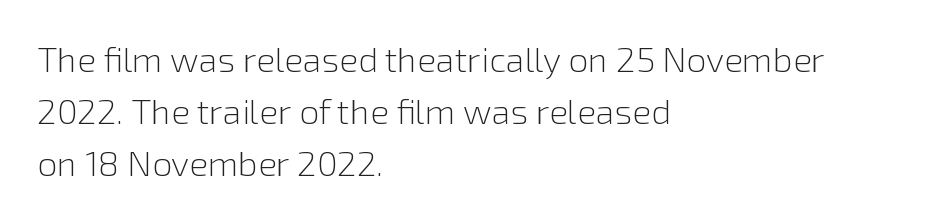
Q: Is the text bold? A: No.
Q: Is the text italic (slanted)? A: No, it is upright.
Q: Is the typeface a serif or a sans-serif typeface? A: Sans-serif.
Q: Is the text underlined? A: No.
Q: How is the paragraph aligned? A: Left-aligned.
Q: Is the spacing between letters normal or unusually wide? A: Normal.
Q: Is the spacing between lines tight, normal or loose? A: Normal.
Q: Width (condensed, normal, or wide)? A: Normal.
Q: Stroke contrast? A: Low.
Q: x-height? A: Medium.
Q: Monospaced? A: No.
